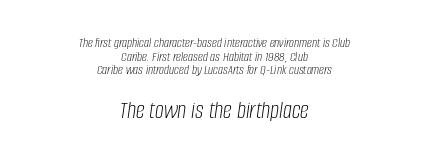
Check under the words: just untouched page. When letters slant like this, we call the style italic. Compared with typical body copy, the letter spacing here is the same. The rag falls on both sides of this text block equally. Caption: face not bold, strokes unweighted. Students, observe: this is what under-led, compact text looks like.
